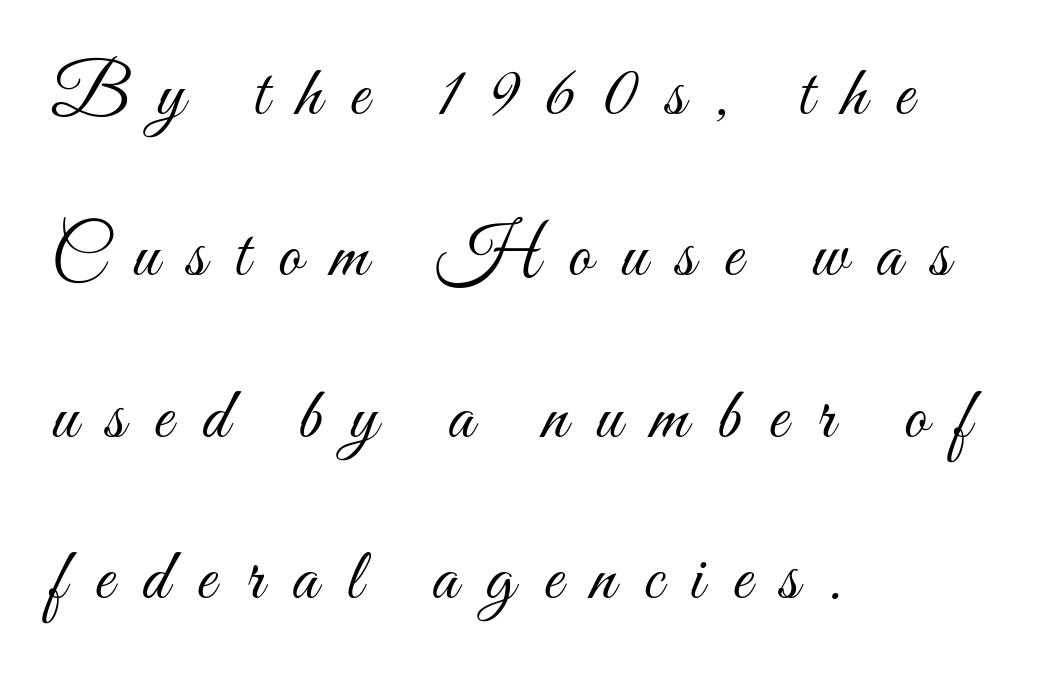
Q: Is the text bold? A: No.
Q: Is the text italic (slanted)? A: Yes.
Q: Is the text underlined? A: No.
Q: How is the paragraph aligned? A: Left-aligned.
Q: Is the spacing between letters normal or unusually wide? A: Unusually wide.
Q: Is the spacing between lines tight, normal or loose? A: Loose.
Q: Width (condensed, normal, or wide)? A: Condensed.
Q: Stroke contrast? A: Medium.
Q: x-height? A: Small.
Q: Monospaced? A: No.
